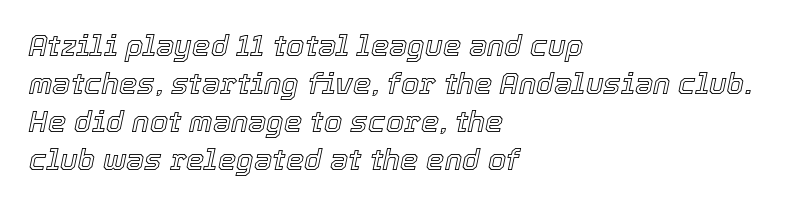
The image shows 29 px text type, italic (leaning right); set left-aligned, normal line spacing (1.31x), normal letter spacing, not underlined; a medium x-height.
